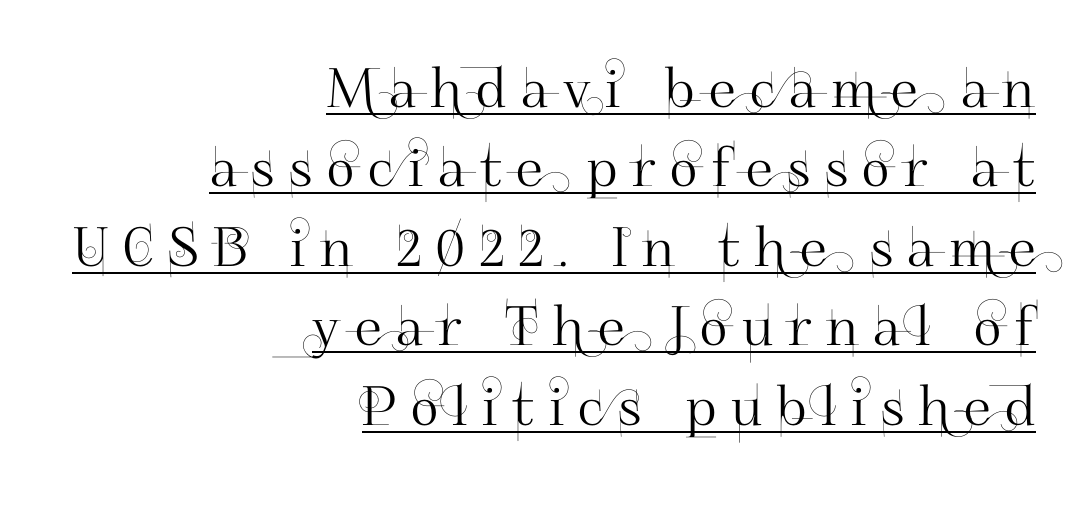
The image shows 54 px sans-serif type, upright; set right-aligned, normal line spacing (1.47x), unusually wide letter spacing (+0.27 em), underlined; high stroke contrast and a small x-height.
